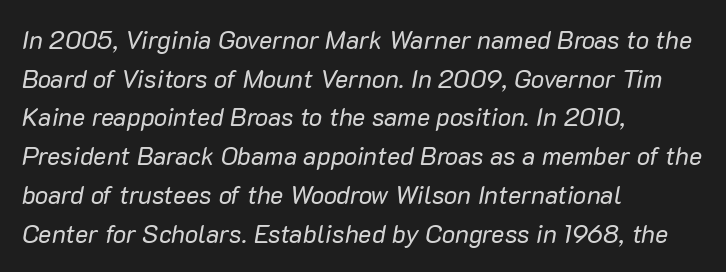
{"italic": "yes", "lean": "right", "slant_degrees": 10, "bold": "no", "underline": "no", "align": "left", "line_spacing": "normal", "line_spacing_ratio": 1.55, "letter_spacing": "normal", "letter_spacing_em": 0.0, "glyph_px": 25}
